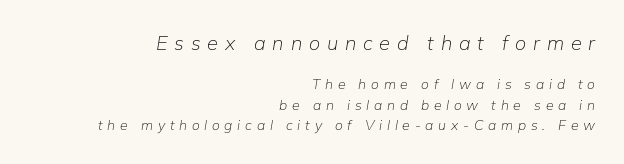
{"italic": "yes", "lean": "right", "slant_degrees": 9, "bold": "no", "underline": "no", "align": "right", "line_spacing": "normal", "line_spacing_ratio": 1.46, "letter_spacing": "wide", "letter_spacing_em": 0.34, "larger_block": "first", "size_ratio": 1.43, "glyph_px": 20}
